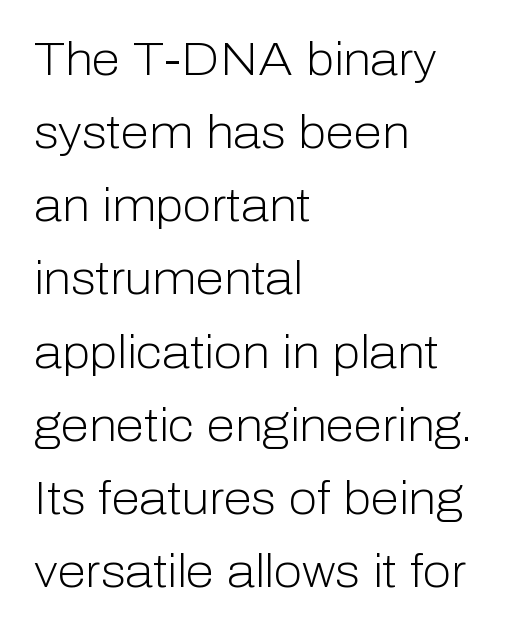
{"serif": "no", "italic": "no", "bold": "no", "weight": "light", "width": "normal", "stroke_contrast": "low", "x_height": "medium", "monospaced": "no", "underline": "no", "align": "left", "line_spacing": "normal", "line_spacing_ratio": 1.59, "letter_spacing": "normal", "letter_spacing_em": 0.0, "glyph_px": 46}
